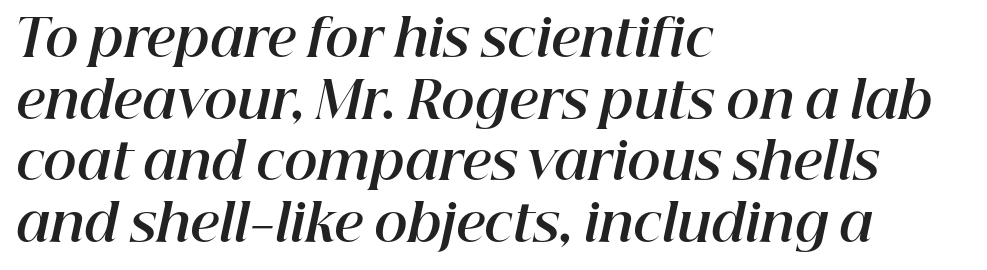
The image shows 51 px bold type, italic (leaning right); set left-aligned, line spacing 1.21x, normal letter spacing, not underlined; high stroke contrast and a medium x-height.
